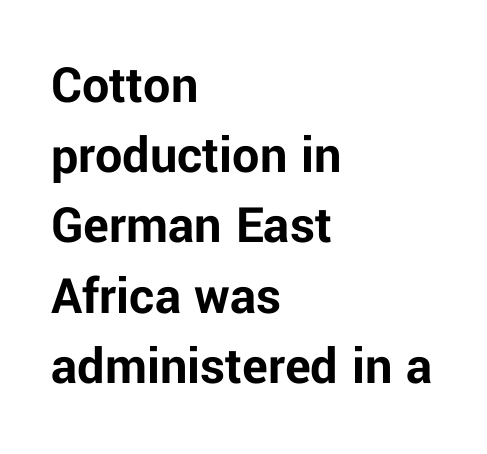
Q: Is the text bold? A: Yes.
Q: Is the text italic (slanted)? A: No, it is upright.
Q: Is the typeface a serif or a sans-serif typeface? A: Sans-serif.
Q: Is the text underlined? A: No.
Q: How is the paragraph aligned? A: Left-aligned.
Q: Is the spacing between letters normal or unusually wide? A: Normal.
Q: Is the spacing between lines tight, normal or loose? A: Normal.
Q: Width (condensed, normal, or wide)? A: Normal.
Q: Stroke contrast? A: Low.
Q: x-height? A: Medium.
Q: Monospaced? A: No.
